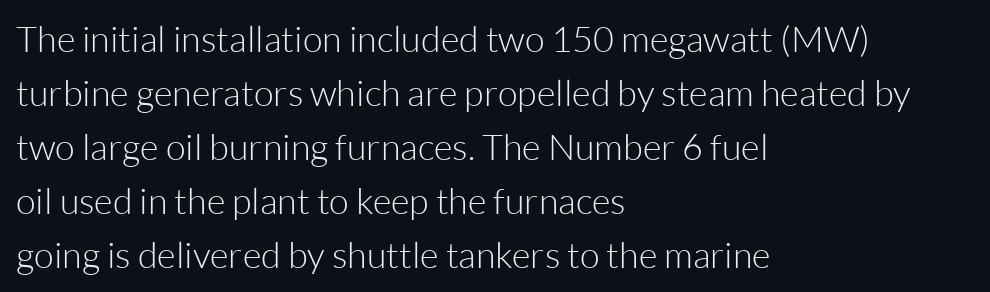
Q: Is the text bold? A: No.
Q: Is the text italic (slanted)? A: No, it is upright.
Q: Is the typeface a serif or a sans-serif typeface? A: Sans-serif.
Q: Is the text underlined? A: No.
Q: How is the paragraph aligned? A: Left-aligned.
Q: Is the spacing between letters normal or unusually wide? A: Normal.
Q: Is the spacing between lines tight, normal or loose? A: Normal.
Q: Width (condensed, normal, or wide)? A: Normal.
Q: Stroke contrast? A: Low.
Q: x-height? A: Medium.
Q: Monospaced? A: No.
